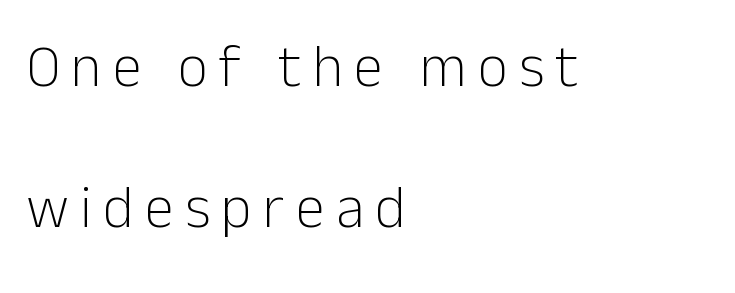
The image shows 59 px light sans-serif type, upright; set left-aligned, loose line spacing (2.39x), not underlined; low stroke contrast and a medium x-height.
